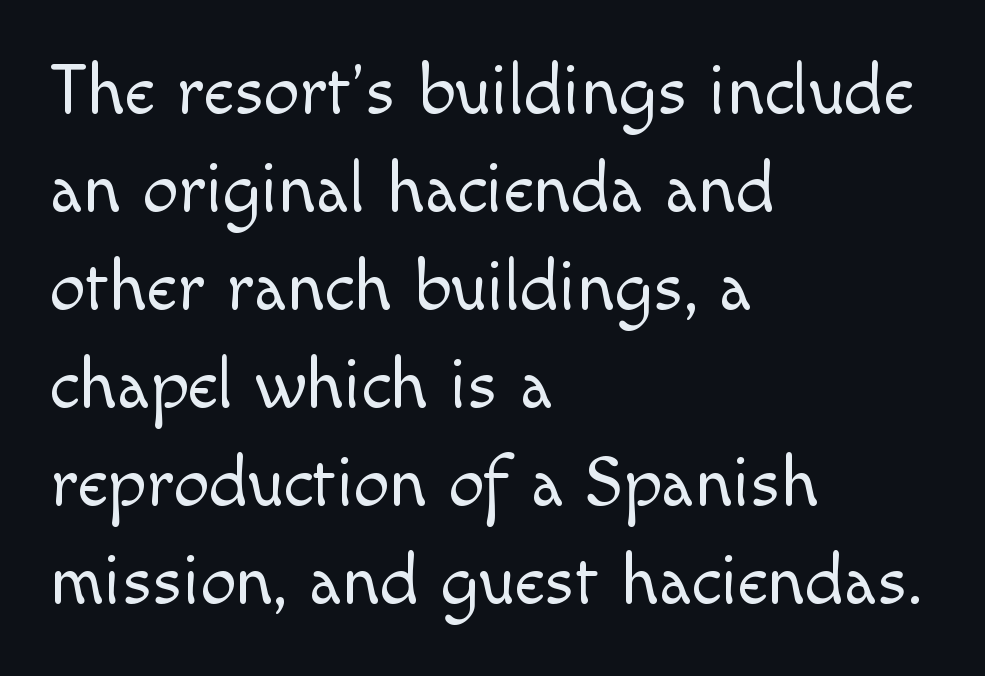
Q: Is the text bold? A: No.
Q: Is the text italic (slanted)? A: No, it is upright.
Q: Is the typeface a serif or a sans-serif typeface? A: Sans-serif.
Q: Is the text underlined? A: No.
Q: How is the paragraph aligned? A: Left-aligned.
Q: Is the spacing between letters normal or unusually wide? A: Normal.
Q: Is the spacing between lines tight, normal or loose? A: Normal.
Q: Width (condensed, normal, or wide)? A: Normal.
Q: x-height? A: Small.
Q: Monospaced? A: No.
